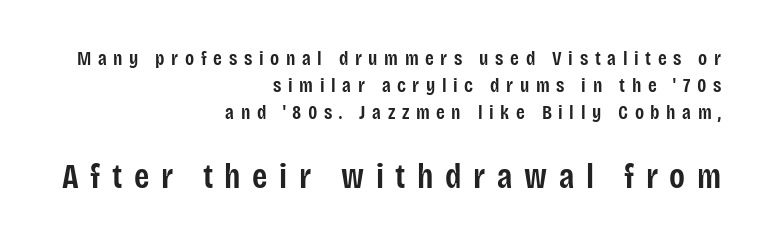
Rendered with straight, roman letterforms. Compared with a flush-left layout, this one pins lines to the opposite, right side. The leading is moderate, giving the passage an even texture. Its strokes are somewhat broadened, the hallmark of semibold type. Nope, no serifs anywhere on these letters. Block two is the big one; block one sits smaller above it.
